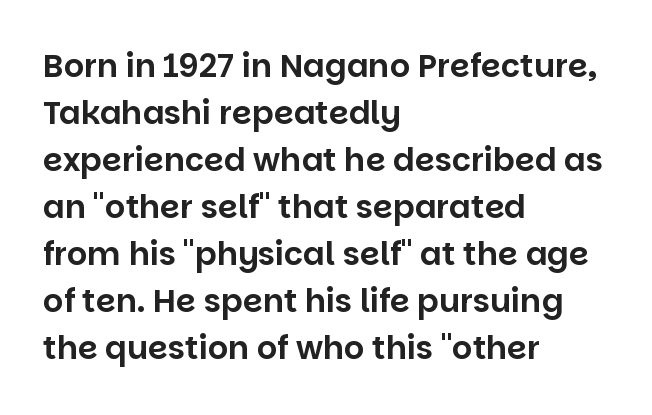
The image shows 32 px sans-serif type, upright; set left-aligned, normal line spacing (1.47x), normal letter spacing, not underlined; low stroke contrast and a large x-height.
